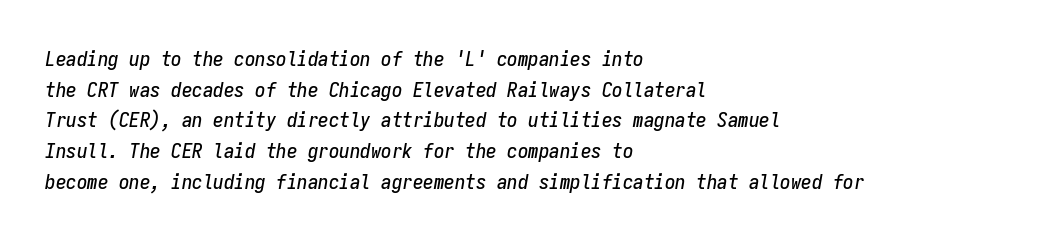
{"italic": "yes", "lean": "right", "slant_degrees": 9, "underline": "no", "align": "left", "line_spacing": "normal", "line_spacing_ratio": 1.46, "letter_spacing": "normal", "letter_spacing_em": 0.0, "glyph_px": 21}
